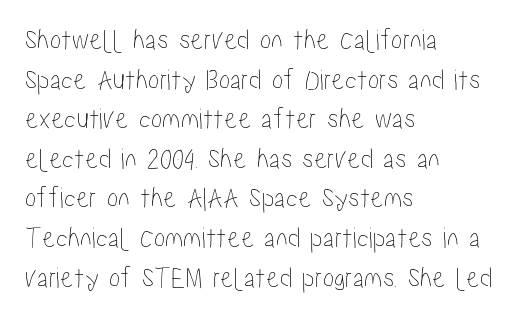
Quick note: not italic, upright. Is this a fixed-width face? No — the glyphs have proportional, varying widths. The passage shown stacks its lines at a standard gap. The passage is arranged the way most books set body copy — flush left. Has an underline been added? It has not.
